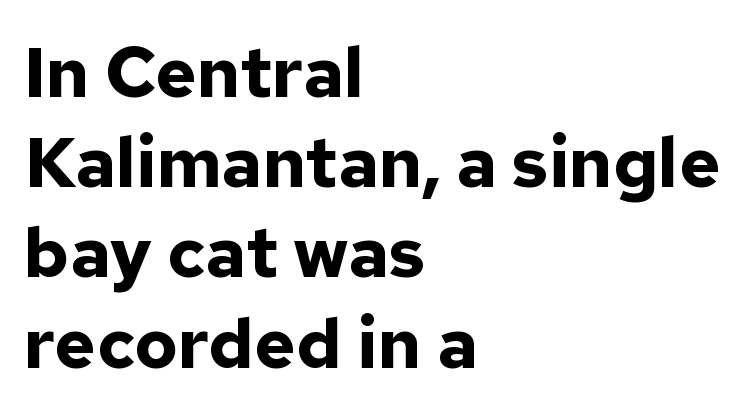
The image shows 71 px bold sans-serif type, upright; set left-aligned, normal line spacing (1.27x), normal letter spacing, not underlined; low stroke contrast and a medium x-height.
